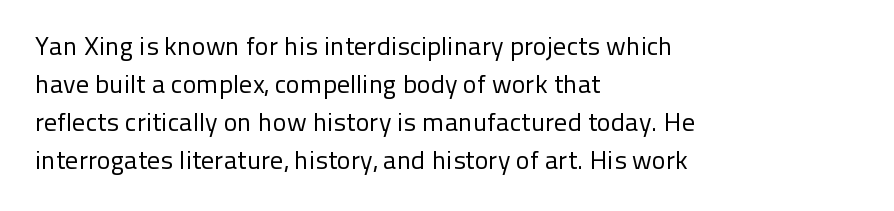
Q: Is the text bold? A: No.
Q: Is the text italic (slanted)? A: No, it is upright.
Q: Is the text underlined? A: No.
Q: How is the paragraph aligned? A: Left-aligned.
Q: Is the spacing between letters normal or unusually wide? A: Normal.
Q: Is the spacing between lines tight, normal or loose? A: Normal.
